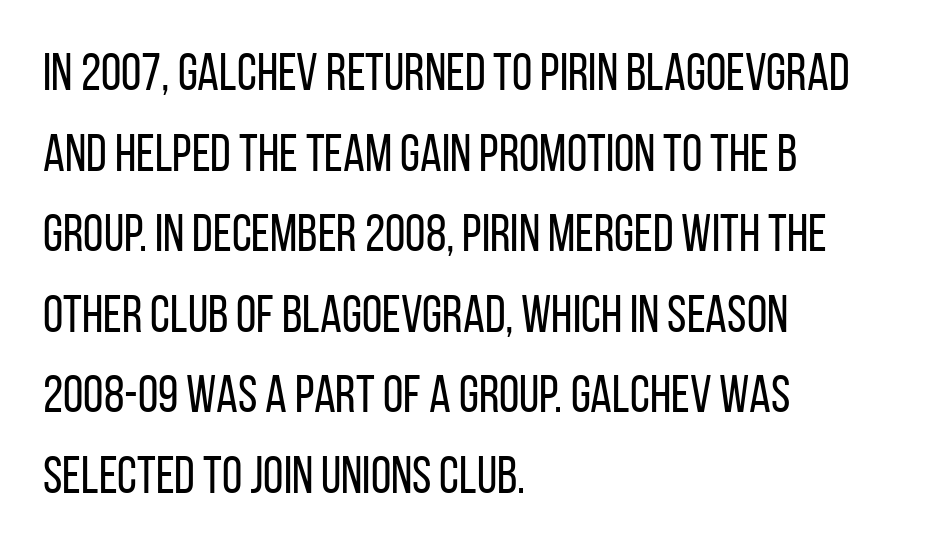
The image shows 52 px regular-weight, condensed sans-serif type, upright; set left-aligned, normal line spacing (1.55x), normal letter spacing, not underlined; low stroke contrast and a large x-height.
